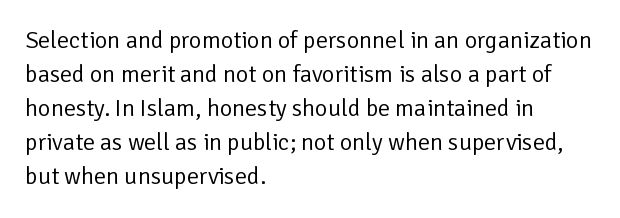
The image shows 24 px text type, upright; set left-aligned, normal line spacing (1.42x), normal letter spacing, not underlined.
